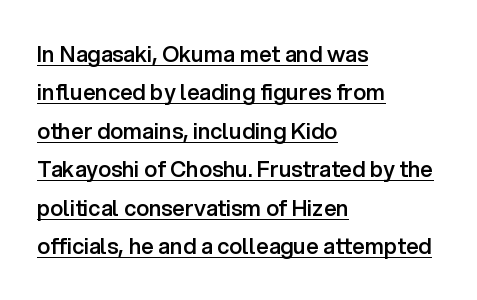
How are the letters spaced? Ordinarily, with no added tracking. The typography opts for an upright posture over an oblique one. Every row of glyphs begins at an identical x-position on the left. A rule runs beneath these lines of type. A somewhat darkened texture: the type is semibold rather than bold.
